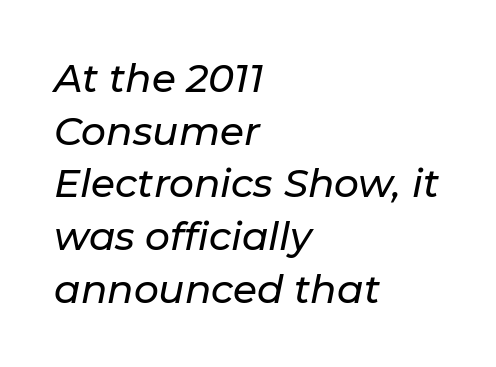
Q: Is the text italic (slanted)? A: Yes, it leans right by about 11 degrees.
Q: Is the text underlined? A: No.
Q: How is the paragraph aligned? A: Left-aligned.
Q: Is the spacing between letters normal or unusually wide? A: Normal.
Q: Is the spacing between lines tight, normal or loose? A: Normal.
Q: Width (condensed, normal, or wide)? A: Normal.
Q: Stroke contrast? A: Low.
Q: x-height? A: Medium.
Q: Monospaced? A: No.
